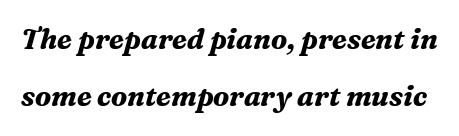
{"serif": "yes", "italic": "yes", "lean": "right", "slant_degrees": 16, "bold": "yes", "weight": "bold", "width": "normal", "stroke_contrast": "medium", "x_height": "medium", "monospaced": "no", "underline": "no", "line_spacing": "loose", "line_spacing_ratio": 2.04, "letter_spacing": "normal", "letter_spacing_em": 0.0, "glyph_px": 28}
